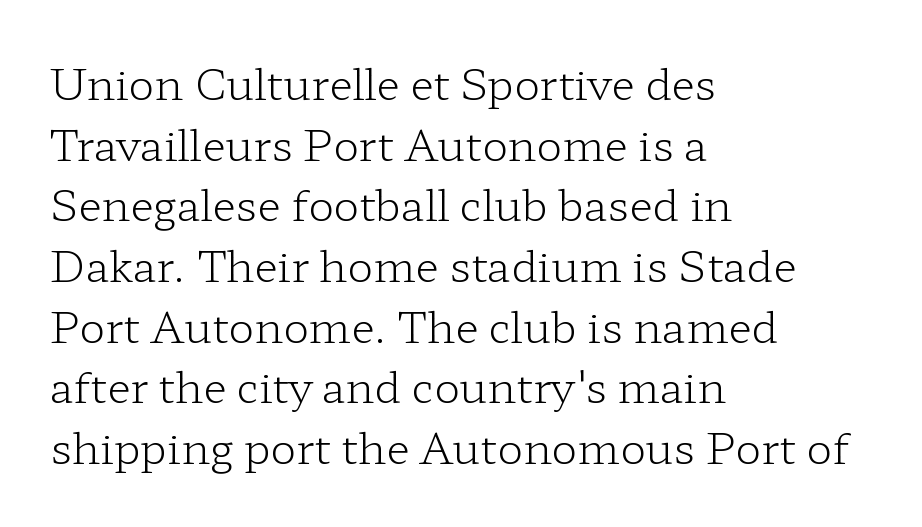
The image shows 43 px light, wide serif type, upright; set left-aligned, normal line spacing (1.41x), normal letter spacing, not underlined; low stroke contrast and a medium x-height.
